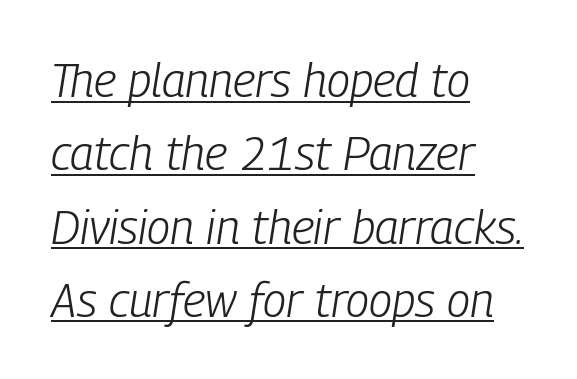
Style check: oblique. The face used here is proportionally spaced, like ordinary book or web type. The face used here appears with an underline applied. A student would call this left alignment; a typographer would say flush left, rag right.
